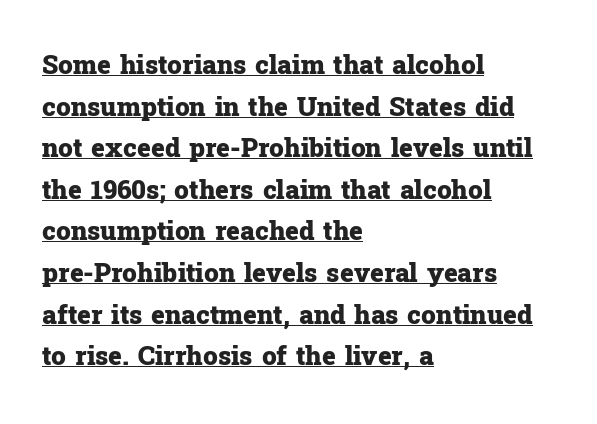
The image shows 26 px bold type, upright; set left-aligned, normal line spacing (1.6x), normal letter spacing, underlined.
